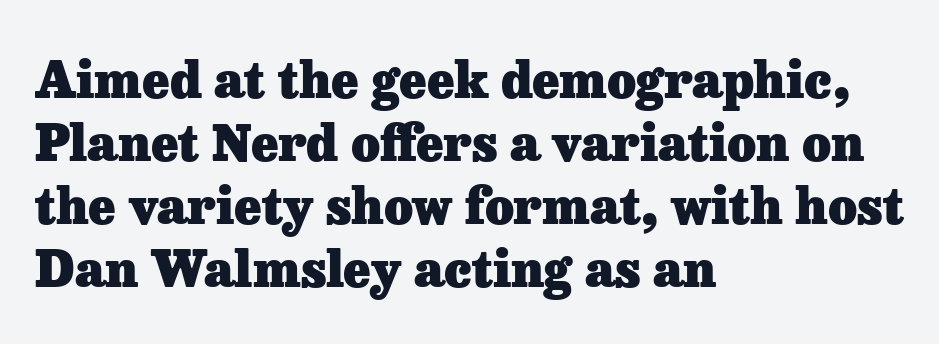
If you measured baseline to baseline, you'd find a middling distance. Classification — serif. The strokes are fattened all the way to bold. Posture: vertical. The lines are quadded left. Between one letter and the next there's only the usual sliver of space.
